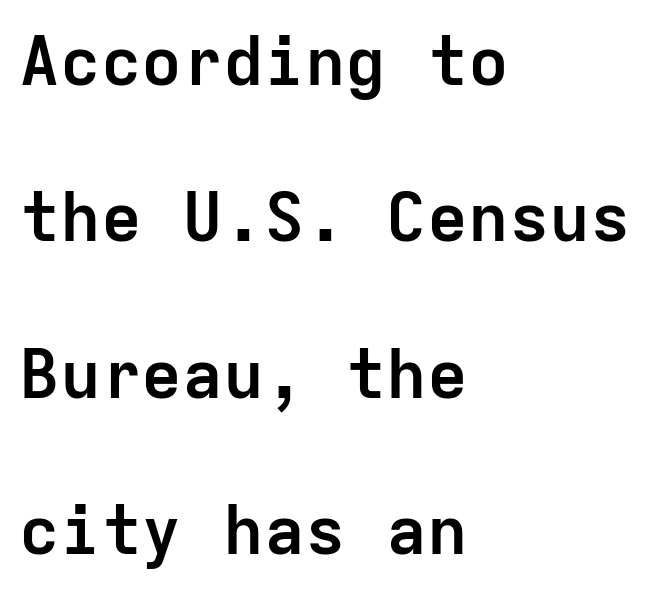
{"serif": "no", "italic": "no", "bold": "yes", "weight": "semibold", "width": "normal", "stroke_contrast": "low", "x_height": "medium", "monospaced": "yes", "underline": "no", "align": "left", "line_spacing": "loose", "line_spacing_ratio": 2.3, "letter_spacing": "normal", "letter_spacing_em": 0.0, "glyph_px": 68}
